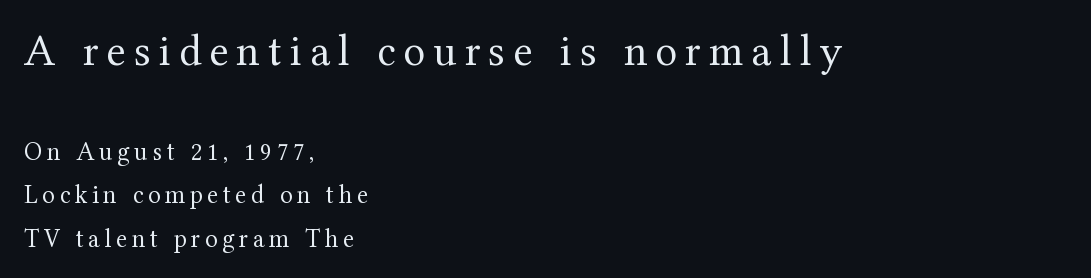
Q: Is the text bold? A: No.
Q: Is the text italic (slanted)? A: No, it is upright.
Q: Is the typeface a serif or a sans-serif typeface? A: Serif.
Q: Is the text underlined? A: No.
Q: How is the paragraph aligned? A: Left-aligned.
Q: Is the spacing between lines tight, normal or loose? A: Normal.
Q: Which block of text is set in a larger size, the first (top) or the second (bottom)? A: The first (top) one.
Q: Width (condensed, normal, or wide)? A: Normal.
Q: Stroke contrast? A: Medium.
Q: x-height? A: Medium.
Q: Monospaced? A: No.
